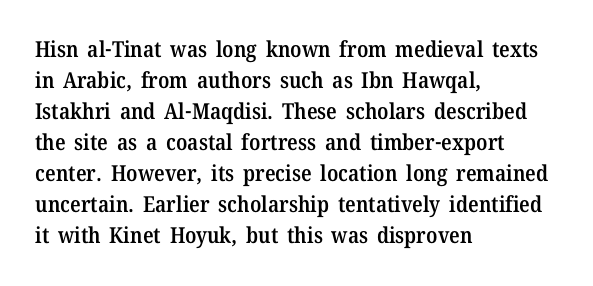
Q: Is the text bold? A: Semi-bold.
Q: Is the text italic (slanted)? A: No, it is upright.
Q: Is the text underlined? A: No.
Q: How is the paragraph aligned? A: Left-aligned.
Q: Is the spacing between letters normal or unusually wide? A: Normal.
Q: Is the spacing between lines tight, normal or loose? A: Normal.
